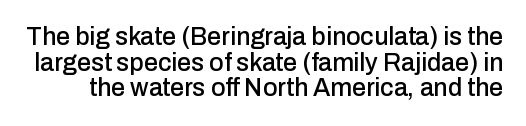
Q: Is the text italic (slanted)? A: No, it is upright.
Q: Is the text underlined? A: No.
Q: Is the spacing between letters normal or unusually wide? A: Normal.
Q: Is the spacing between lines tight, normal or loose? A: Tight.
